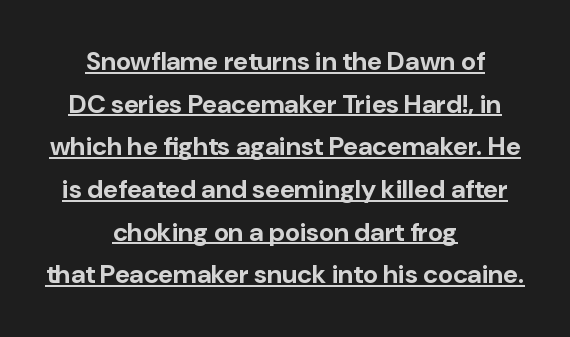
{"italic": "no", "bold": "yes", "underline": "yes", "align": "center", "line_spacing": "normal", "line_spacing_ratio": 1.64, "letter_spacing": "normal", "letter_spacing_em": 0.0, "glyph_px": 26}
